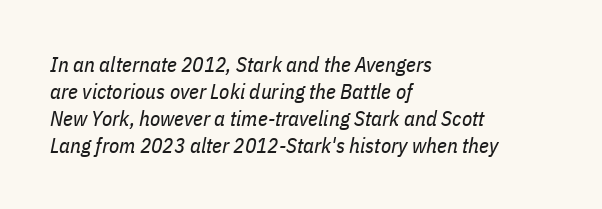
Q: Is the text bold? A: No.
Q: Is the text italic (slanted)? A: Yes, it leans right by about 11 degrees.
Q: Is the text underlined? A: No.
Q: How is the paragraph aligned? A: Left-aligned.
Q: Is the spacing between letters normal or unusually wide? A: Normal.
Q: Is the spacing between lines tight, normal or loose? A: Normal.
